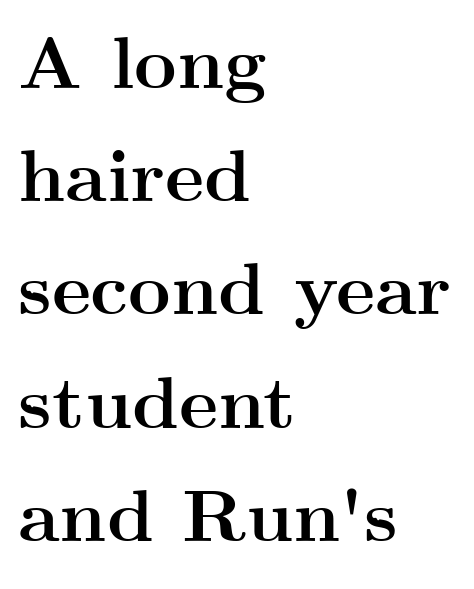
The font family rendered here belongs to the serif group. Nobody touched the tracking dial on this one. What weight is shown? A full bold with thick strokes. The specimen reads as upright at a glance. These lines are rendered in a variable-pitch font.
